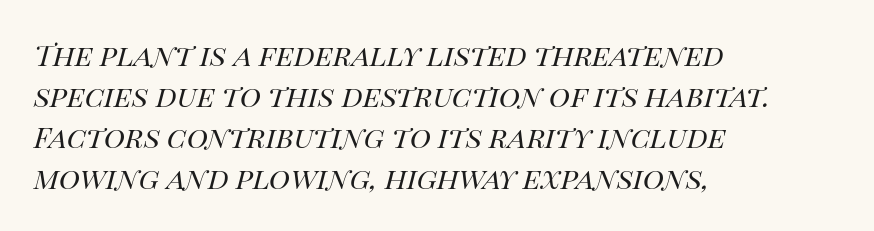
Q: Is the text bold? A: No.
Q: Is the text italic (slanted)? A: Yes, it leans right by about 14 degrees.
Q: Is the text underlined? A: No.
Q: How is the paragraph aligned? A: Left-aligned.
Q: Is the spacing between letters normal or unusually wide? A: Normal.
Q: Is the spacing between lines tight, normal or loose? A: Normal.
Q: Width (condensed, normal, or wide)? A: Normal.
Q: Stroke contrast? A: High.
Q: x-height? A: Large.
Q: Monospaced? A: No.
